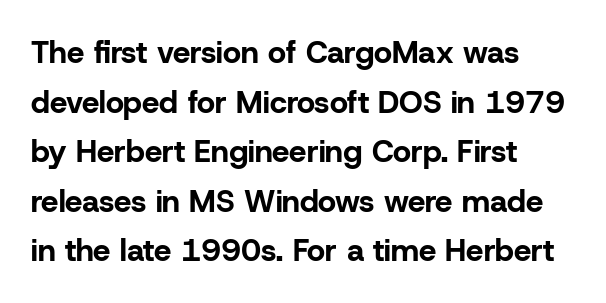
{"serif": "no", "italic": "no", "bold": "yes", "weight": "bold", "width": "normal", "stroke_contrast": "low", "x_height": "medium", "monospaced": "no", "underline": "no", "align": "left", "line_spacing": "normal", "line_spacing_ratio": 1.6, "letter_spacing": "normal", "letter_spacing_em": 0.0, "glyph_px": 31}
